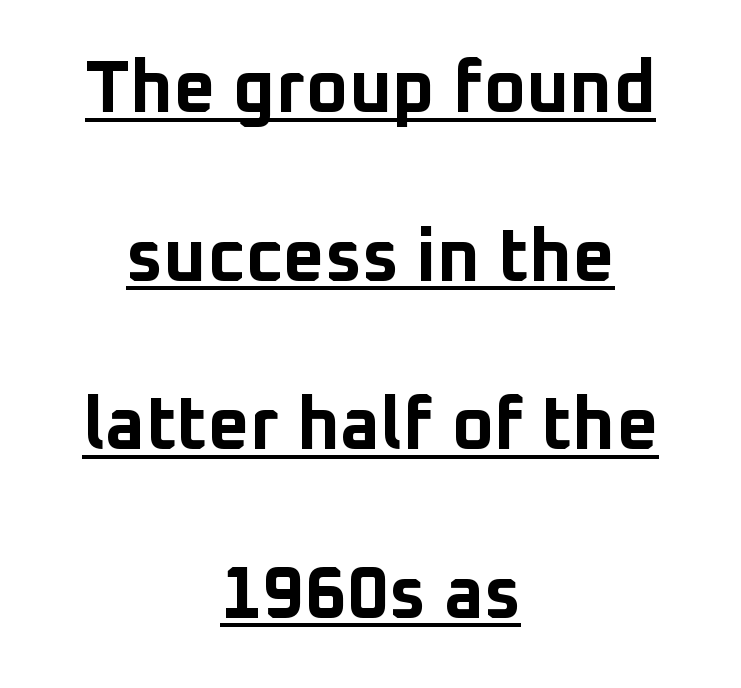
Reading down the block, each line starts at a different indent, mirrored at its end. The typography opts for an upright posture over an oblique one. The specimen includes a rule beneath the text block's lines. Does extra space separate the letters? No, they use regular spacing.
